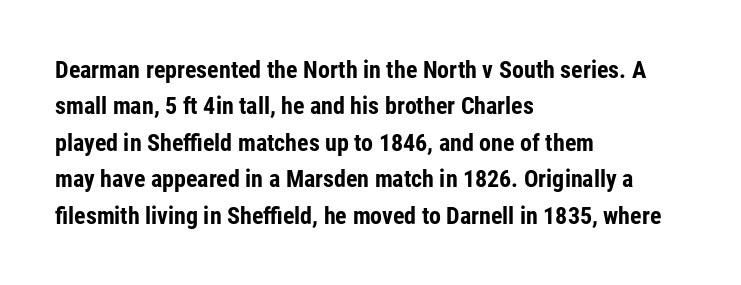
{"italic": "no", "bold": "yes", "underline": "no", "align": "left", "line_spacing": "normal", "line_spacing_ratio": 1.52, "letter_spacing": "normal", "letter_spacing_em": 0.0, "glyph_px": 24}
